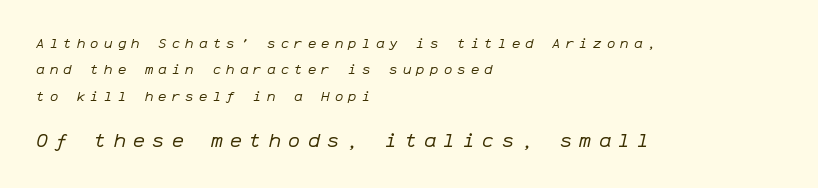
Q: Is the text bold? A: No.
Q: Is the text italic (slanted)? A: Yes, it leans right by about 12 degrees.
Q: Is the text underlined? A: No.
Q: How is the paragraph aligned? A: Left-aligned.
Q: Is the spacing between letters normal or unusually wide? A: Unusually wide.
Q: Which block of text is set in a larger size, the first (top) or the second (bottom)? A: The second (bottom) one.
